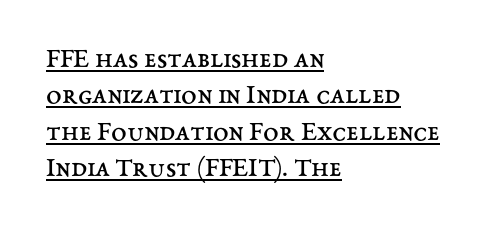
The letters sit at their default tracking, neither squeezed nor spread. On a weight scale, this lands at 450 or below. The letters advance in unequal steps, a hallmark of proportional type. The passage shown stacks its lines at a standard gap. The letters stand straight up with perfectly vertical stems.
